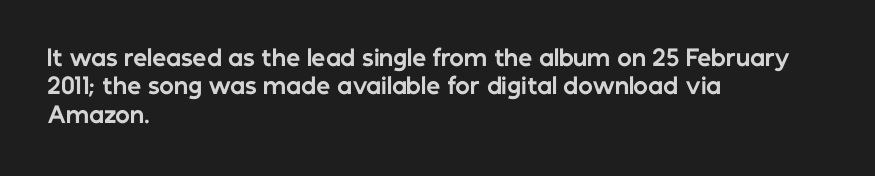
This is the regular roman posture of the typeface. The lines in this sample share a left origin and differ only in where they stop. Standard letterfit; no display-style spreading of the glyphs. Heavy-handed strokes throughout: this text is bold. The space directly below the letters is spotless.
